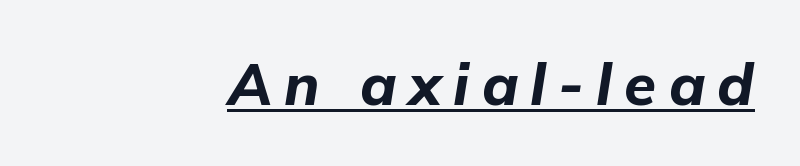
Here the designer chose a conventional face with non-uniform glyph widths. If you drew a ruler down the right edge, every line would touch it. You can see a thin bar hugging the bottom of the glyphs. Every character sits at an angle, as italics do. Short note: letters widely spaced.
